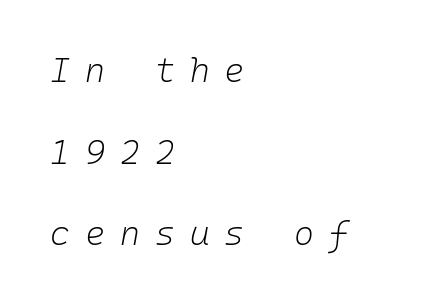
The rendering uses typewriter-style spacing with identical character cells. This rendering features lettering with no underline. In terms of letterspacing, this is a distinctly airy, spread setting. Teacher's note: observe the even left margin — that is flush-left alignment. The cut favours lightness, reaching ordinary text weight at its darkest.
